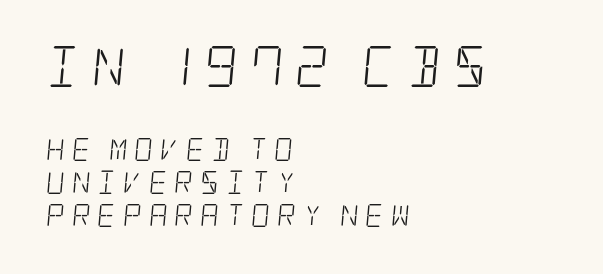
The image shows 41 px light, condensed serif type; set left-aligned, normal line spacing (1.44x), unusually wide letter spacing (+0.3 em), not underlined; the first (top) block is 1.78x larger; low stroke contrast and a large x-height.
